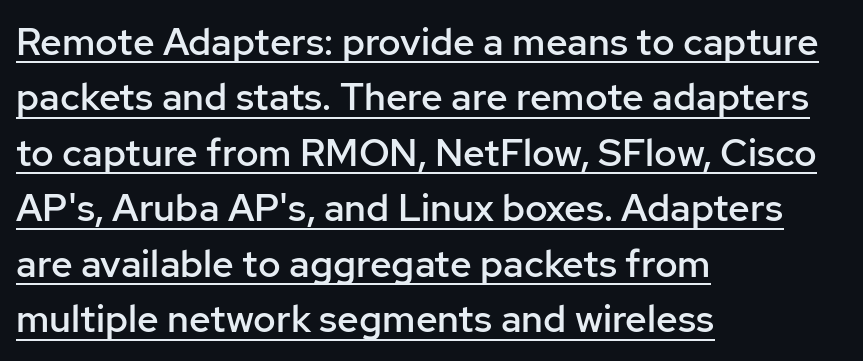
This is sans-serif lettering, the kind often seen on screens and signage. Slightly chunky letters — semibold, I'd say, not full bold. Underlined type. The lettering stays uniformly vertical, giving the passage a roman look. Baseline-to-baseline distance is the conventional proportion of letter height.
